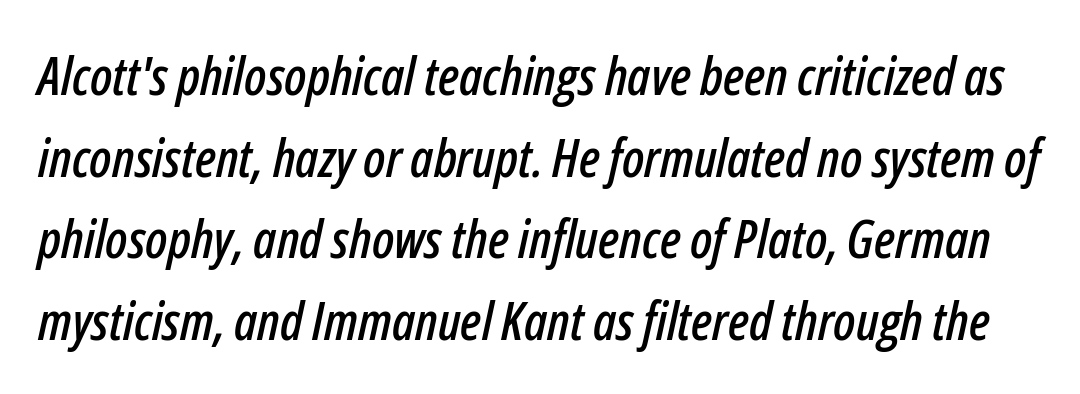
The image shows 53 px condensed type, italic (leaning right); set normal line spacing (1.54x), normal letter spacing, not underlined; low stroke contrast and a medium x-height.
